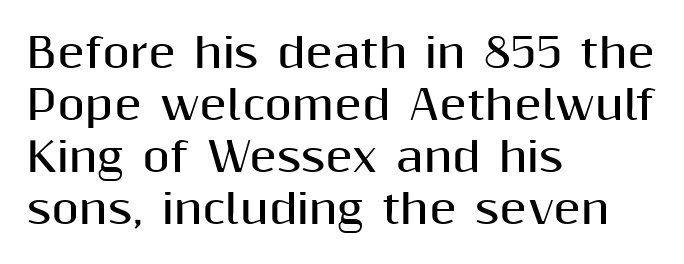
{"serif": "no", "italic": "no", "bold": "yes", "weight": "bold", "width": "normal", "stroke_contrast": "medium", "x_height": "medium", "monospaced": "no", "underline": "no", "align": "left", "line_spacing": "normal", "line_spacing_ratio": 1.3, "letter_spacing": "normal", "letter_spacing_em": 0.0, "glyph_px": 40}
